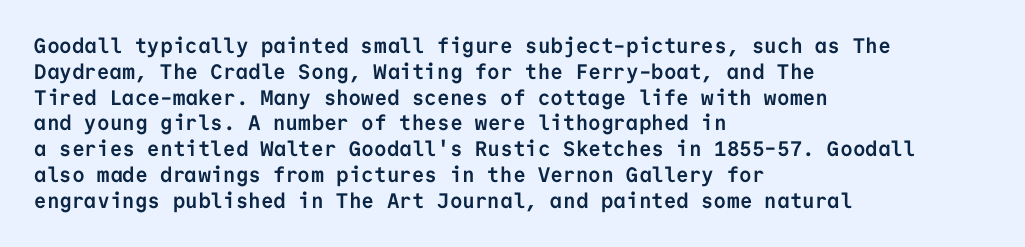
{"italic": "no", "bold": "yes", "underline": "no", "align": "left", "line_spacing_ratio": 1.23, "letter_spacing": "normal", "letter_spacing_em": 0.0, "glyph_px": 21}
